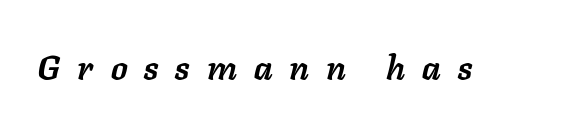
The image shows 34 px semibold type, italic (leaning right); set unusually wide letter spacing (+0.5 em), not underlined; low stroke contrast and a medium x-height.
